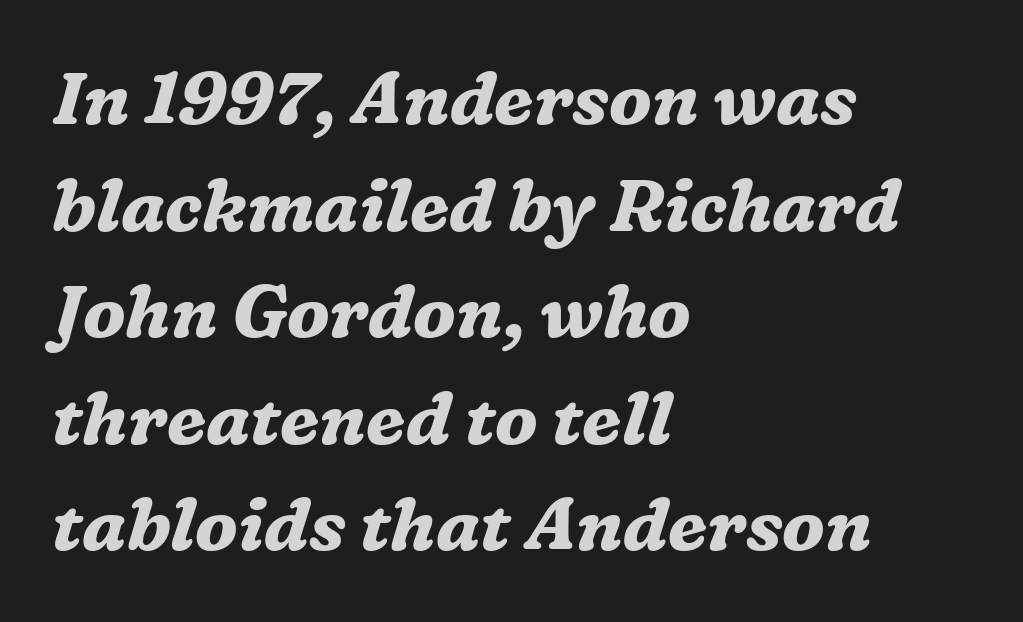
The image shows 73 px bold serif type, italic (leaning right); set left-aligned, normal line spacing (1.46x), normal letter spacing, not underlined; medium stroke contrast and a medium x-height.
